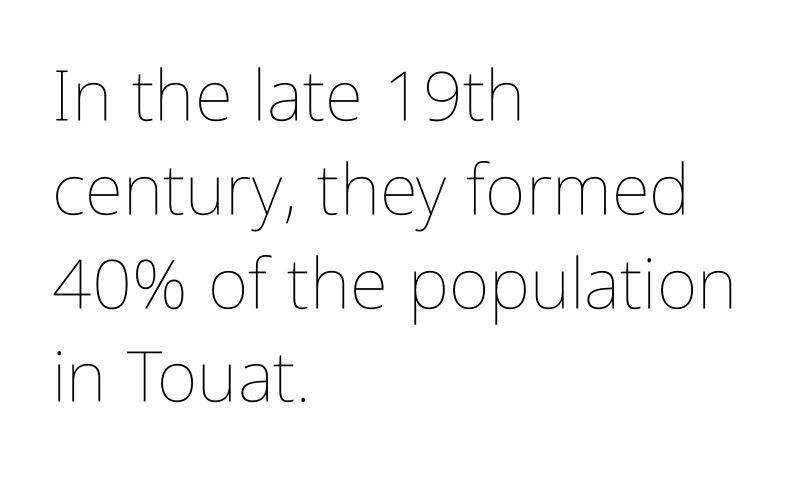
{"italic": "no", "bold": "no", "weight": "thin", "width": "condensed", "stroke_contrast": "low", "x_height": "medium", "monospaced": "no", "underline": "no", "align": "left", "line_spacing": "normal", "line_spacing_ratio": 1.34, "letter_spacing": "normal", "letter_spacing_em": 0.0, "glyph_px": 70}
